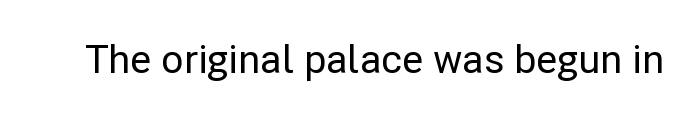
{"serif": "no", "italic": "no", "width": "normal", "stroke_contrast": "low", "x_height": "medium", "monospaced": "no", "underline": "no", "letter_spacing": "normal", "letter_spacing_em": 0.0, "glyph_px": 39}
